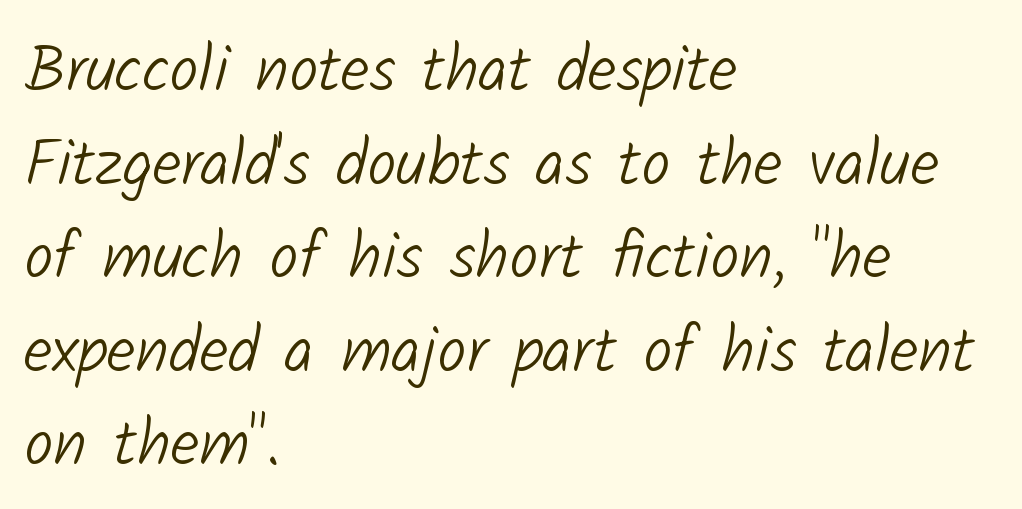
In CSS terms this would be text-align: left. Leading matches the norm, producing a regular column. Clear beneath every line of the passage. Unlike a traditional serif, this face leaves its strokes unadorned. Think of a printed novel: that variable character pitch is what you see here.
